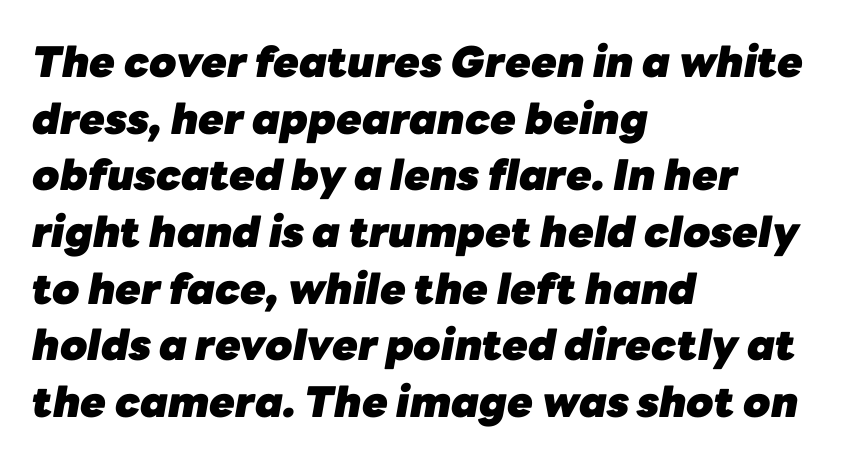
{"italic": "yes", "lean": "right", "slant_degrees": 10, "bold": "yes", "weight": "heavy", "width": "normal", "stroke_contrast": "low", "x_height": "medium", "monospaced": "no", "underline": "no", "align": "left", "line_spacing": "normal", "line_spacing_ratio": 1.35, "letter_spacing": "normal", "letter_spacing_em": 0.0, "glyph_px": 42}
